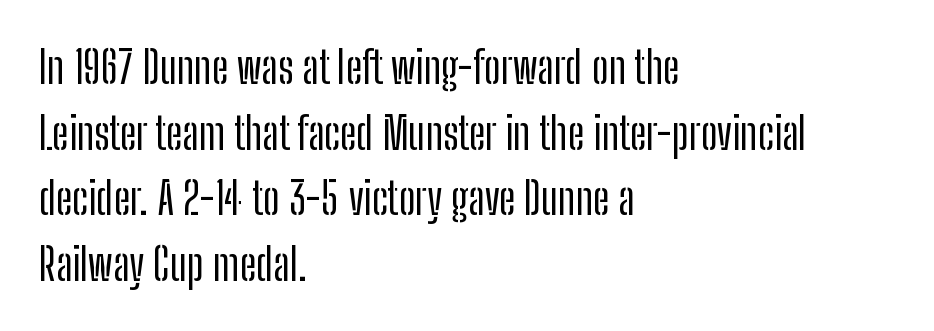
{"serif": "no", "italic": "no", "width": "condensed", "stroke_contrast": "low", "x_height": "medium", "monospaced": "no", "underline": "no", "align": "left", "line_spacing": "normal", "line_spacing_ratio": 1.46, "letter_spacing": "normal", "letter_spacing_em": 0.0, "glyph_px": 45}
